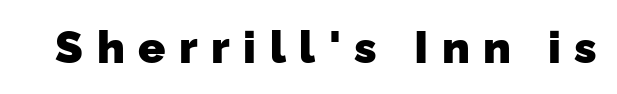
Glyph-to-glyph distance is far greater than everyday printed text. Typographically, this falls in the sans-serif category. The letters advance in unequal steps, a hallmark of proportional type. The characters look thick and weighty, a clear bold.
